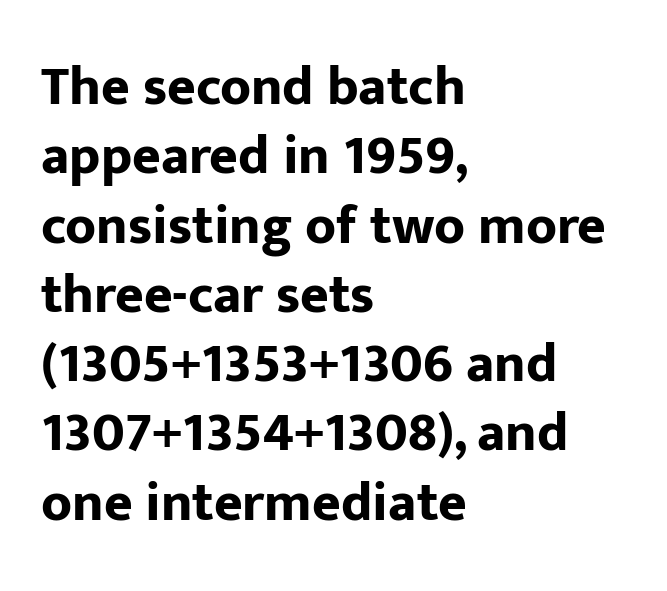
Is there much room between lines? A standard amount, neither cramped nor airy. Leftover space on each line is placed entirely after the last word. A typesetter would mark this as roman, not italic. Students, this is bold: see how much ink each stroke carries.
